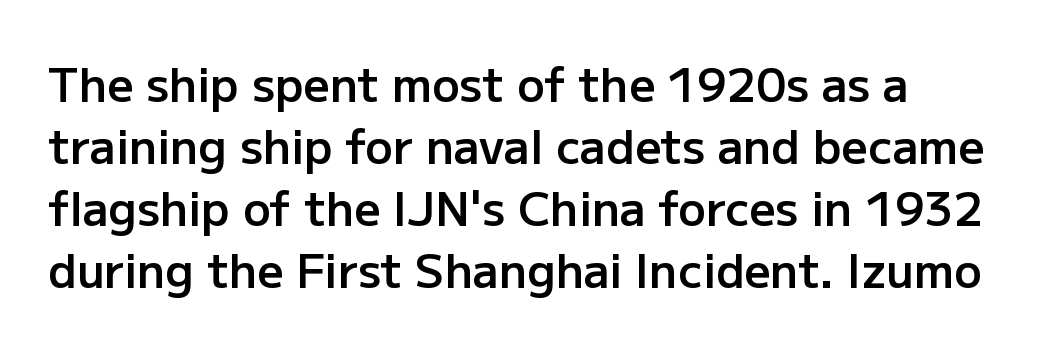
Do the characters align in a grid? No, the font is proportional. Tracking here is standard; glyphs follow each other at the usual distance. Each letter's strokes conclude bluntly, with no projecting serifs. Line spacing here is normal. This is roman type, the default non-slanted kind.
